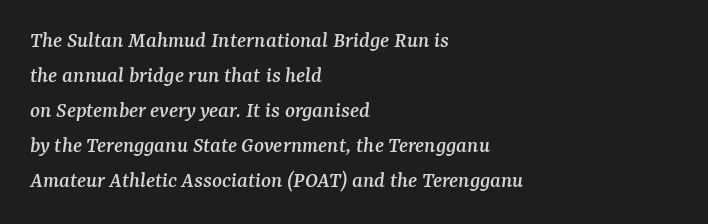
Q: Is the text italic (slanted)? A: Yes, it leans right by about 7 degrees.
Q: Is the text underlined? A: No.
Q: How is the paragraph aligned? A: Left-aligned.
Q: Is the spacing between letters normal or unusually wide? A: Normal.
Q: Is the spacing between lines tight, normal or loose? A: Normal.
